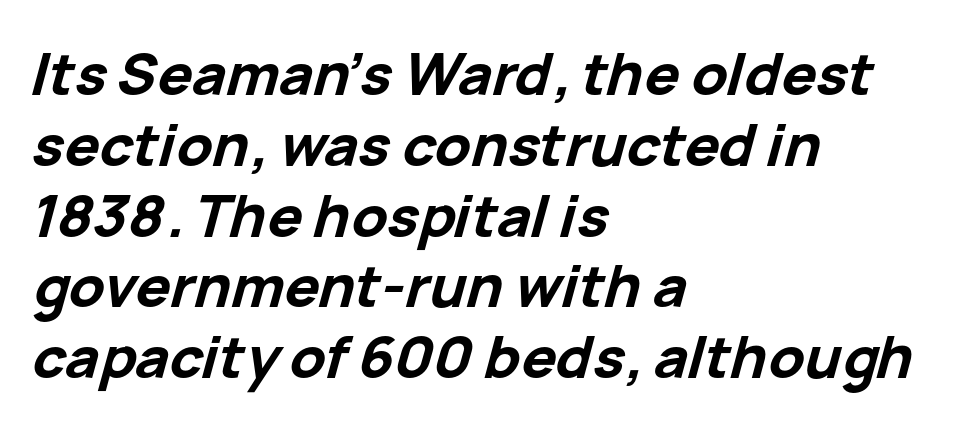
The image shows 58 px bold type, italic (leaning right); set left-aligned, line spacing 1.22x, normal letter spacing, not underlined; low stroke contrast and a medium x-height.
